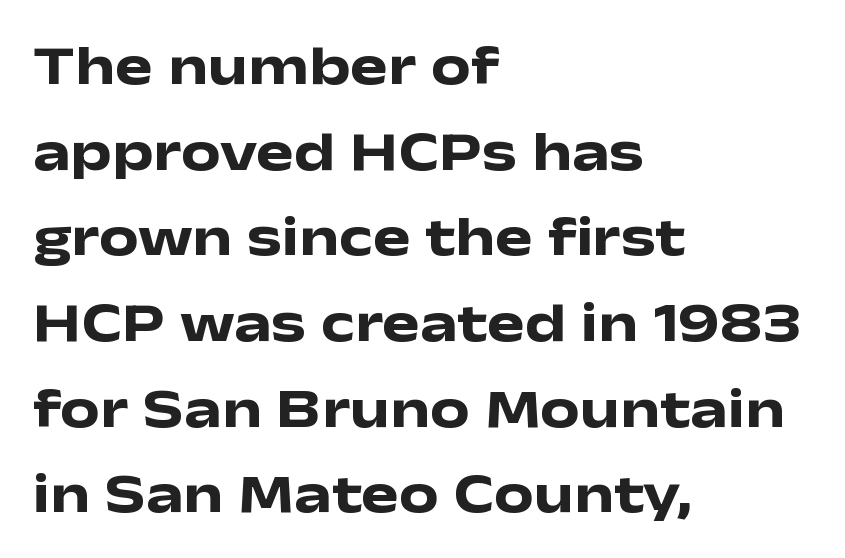
Q: Is the text bold? A: Yes.
Q: Is the text italic (slanted)? A: No, it is upright.
Q: Is the typeface a serif or a sans-serif typeface? A: Sans-serif.
Q: Is the text underlined? A: No.
Q: How is the paragraph aligned? A: Left-aligned.
Q: Is the spacing between letters normal or unusually wide? A: Normal.
Q: Is the spacing between lines tight, normal or loose? A: Normal.
Q: Width (condensed, normal, or wide)? A: Wide.
Q: Stroke contrast? A: Low.
Q: x-height? A: Medium.
Q: Monospaced? A: No.
